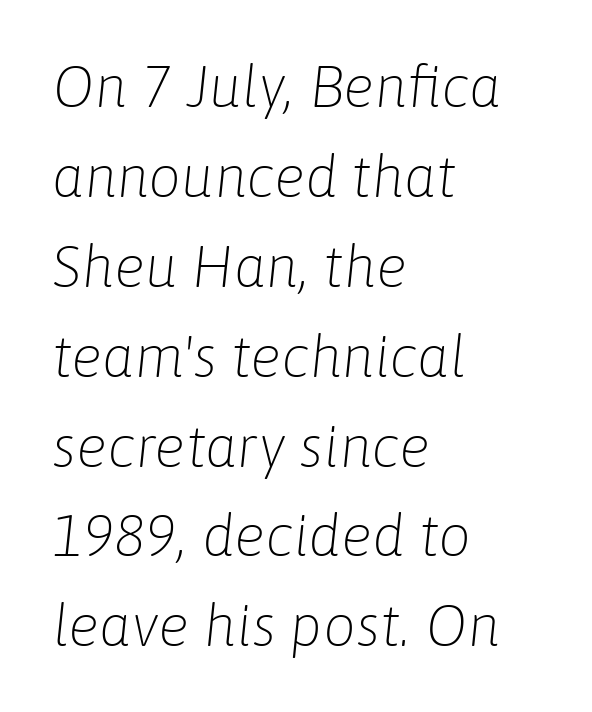
The image shows 58 px light type, italic (leaning right); set left-aligned, normal line spacing (1.55x), normal letter spacing, not underlined; low stroke contrast and a medium x-height.
